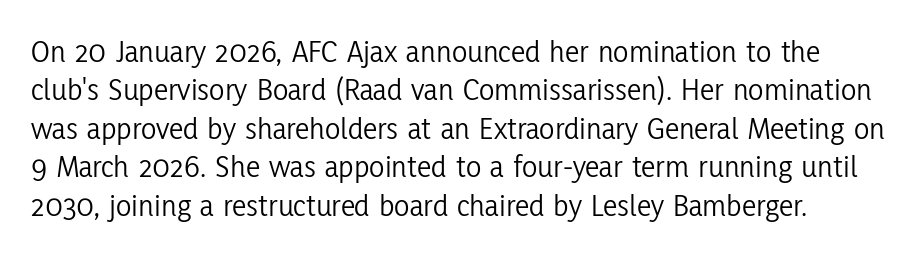
Q: Is the text bold? A: No.
Q: Is the text italic (slanted)? A: No, it is upright.
Q: Is the typeface a serif or a sans-serif typeface? A: Sans-serif.
Q: Is the text underlined? A: No.
Q: Is the spacing between letters normal or unusually wide? A: Normal.
Q: Width (condensed, normal, or wide)? A: Condensed.
Q: Stroke contrast? A: Low.
Q: x-height? A: Medium.
Q: Monospaced? A: No.
